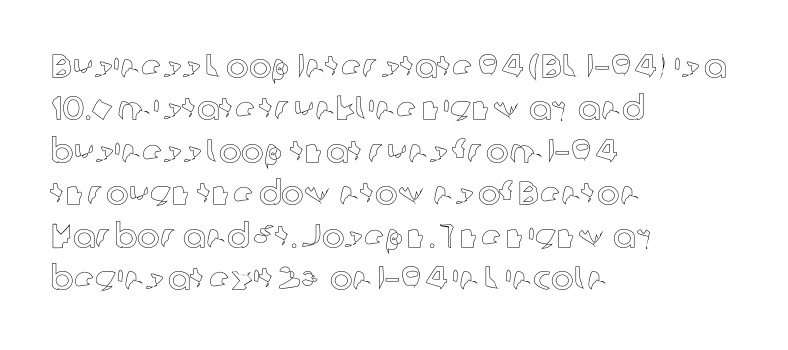
Horizontally, the lines are justified to the leading edge only. The rows are spaced the way most documents space them. Each letter keeps its own natural width here, so spacing adapts to shape. In terms of letterspacing, this is plain default setting. Posture: straight, roman, zero tilt. The words here are not underlined.
